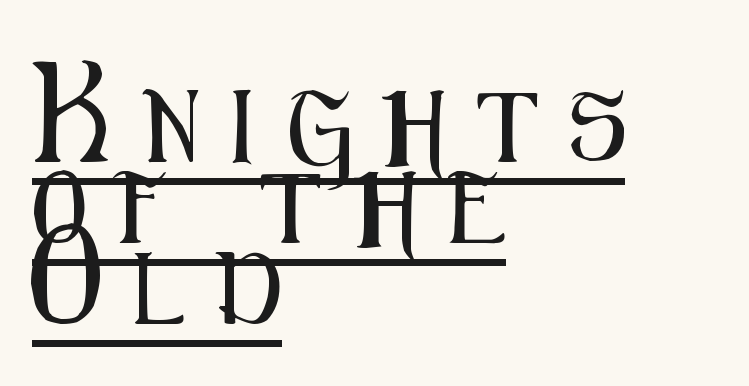
Notice how a bar underscores the lettering throughout. Notice how the stems are strictly vertical — no italics here. The passage shown is typed in a proportional face where columns would drift. The lines are packed closely together with very little leading. Characters follow at a spacing far wider than the type designer built in.
